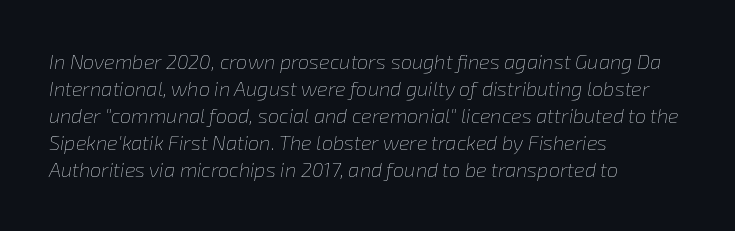
The image shows 20 px text type, italic (leaning right); set left-aligned, normal line spacing (1.35x), normal letter spacing, not underlined.
